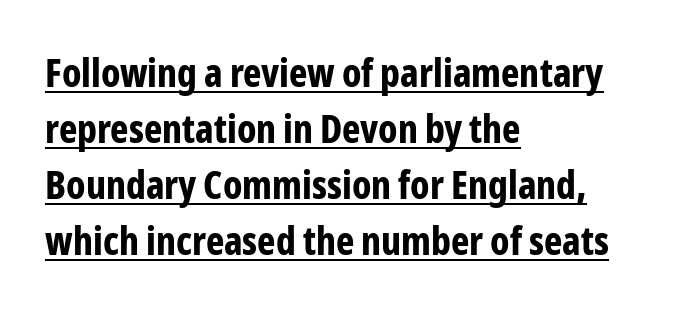
No feet cap the strokes, marking this as sans-serif type. This sample carries an underscore along the baseline area. Regarding leading, the lines here are spaced in the standard way. Here the glyphs are tracked normally, forming tight word shapes. The face used here has the dense, thick strokes of a bold. Note the varied advance widths — an 'i' is clearly narrower than an 'm'.
